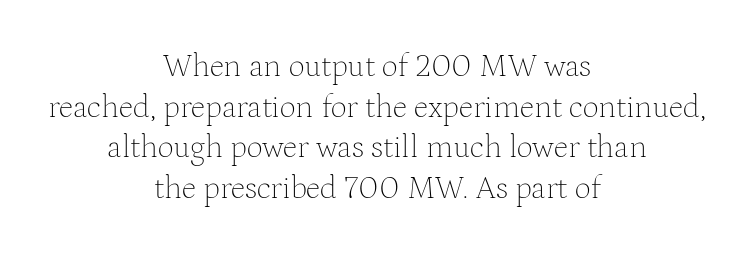
Q: Is the text bold? A: No.
Q: Is the text italic (slanted)? A: No, it is upright.
Q: Is the typeface a serif or a sans-serif typeface? A: Serif.
Q: Is the text underlined? A: No.
Q: How is the paragraph aligned? A: Centered.
Q: Is the spacing between letters normal or unusually wide? A: Normal.
Q: Is the spacing between lines tight, normal or loose? A: Normal.
Q: Width (condensed, normal, or wide)? A: Normal.
Q: Stroke contrast? A: Medium.
Q: x-height? A: Medium.
Q: Monospaced? A: No.
